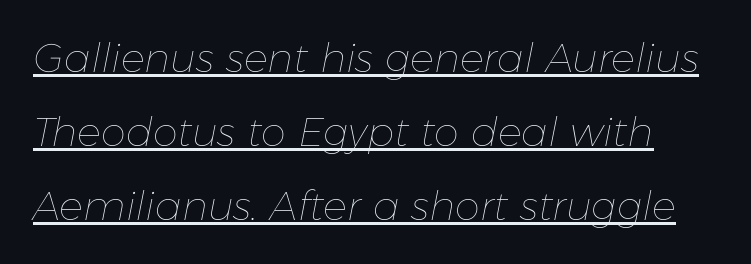
{"italic": "yes", "lean": "right", "slant_degrees": 11, "bold": "no", "weight": "thin", "width": "normal", "stroke_contrast": "low", "x_height": "medium", "monospaced": "no", "underline": "yes", "line_spacing_ratio": 1.85, "letter_spacing": "normal", "letter_spacing_em": 0.0, "glyph_px": 40}
